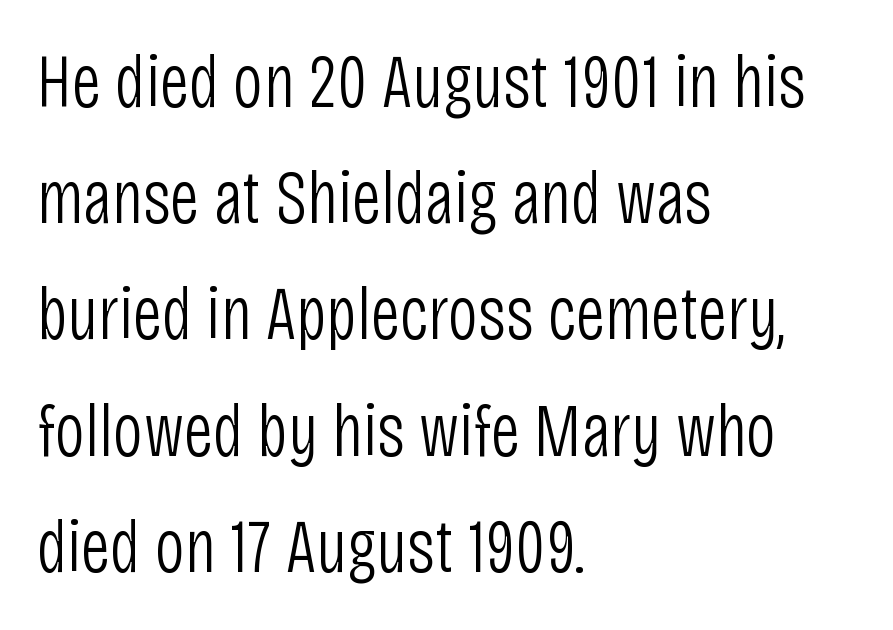
{"serif": "no", "italic": "no", "bold": "no", "weight": "light", "width": "condensed", "stroke_contrast": "low", "x_height": "large", "monospaced": "no", "underline": "no", "align": "left", "line_spacing": "normal", "line_spacing_ratio": 1.55, "letter_spacing": "normal", "letter_spacing_em": 0.0, "glyph_px": 75}
